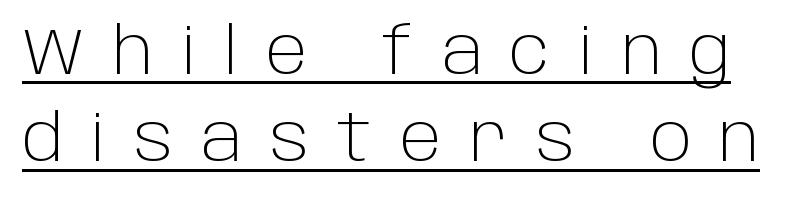
The image shows 65 px light sans-serif type, upright; set normal line spacing (1.34x), unusually wide letter spacing (+0.43 em), underlined; low stroke contrast and a large x-height.
